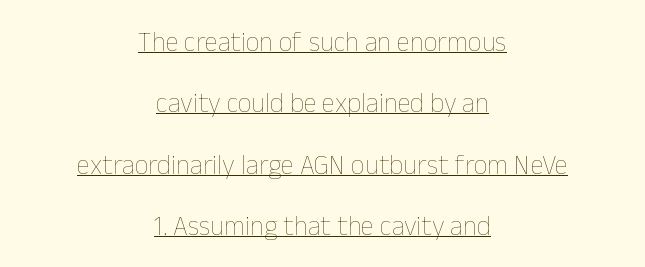
The image shows 27 px text type, upright; set centered, loose line spacing (2.27x), normal letter spacing, underlined.
